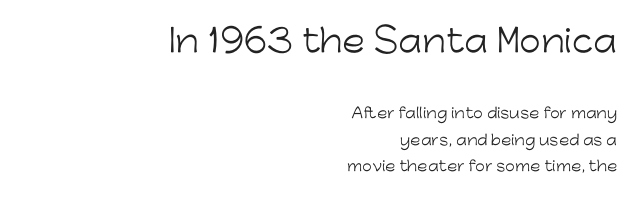
Teacher's note: observe the even right margin — that is flush-right alignment. The rendering uses natural spacing where letterforms have individual widths. Whoever set this made the first block the dominant, larger element. Unmarked baselines from the first word to the last. Words appear dense and cohesive because spacing is normal. The typeface has the unassuming heft of standard copy or less.
